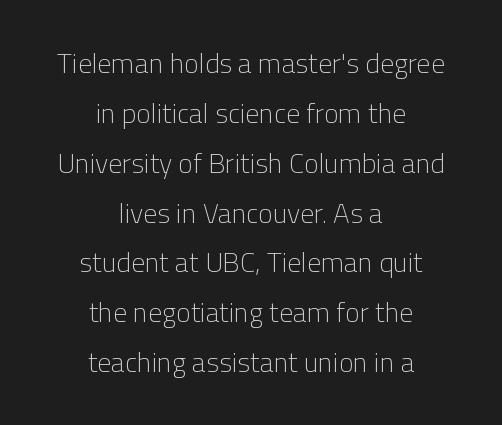
The characters are drawn with everyday or finer stroke widths. The glyphs are unaccompanied by any horizontal stroke below them. Note the varied advance widths — an 'i' is clearly narrower than an 'm'. The typesetter chose a symmetrical, centered arrangement here.
